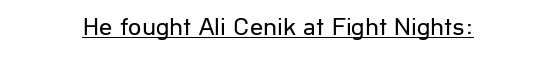
The image shows 26 px text type, upright; set centered, normal letter spacing, underlined.
